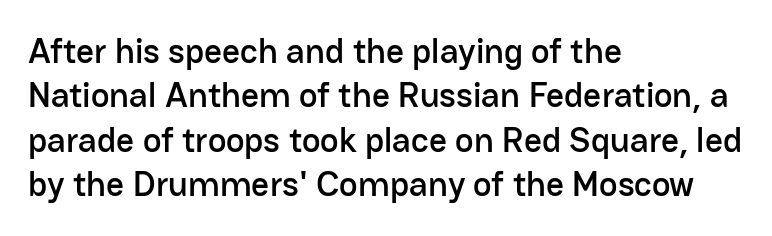
{"serif": "no", "italic": "no", "width": "normal", "stroke_contrast": "low", "x_height": "medium", "monospaced": "no", "underline": "no", "align": "left", "line_spacing": "normal", "line_spacing_ratio": 1.27, "letter_spacing": "normal", "letter_spacing_em": 0.0, "glyph_px": 35}
